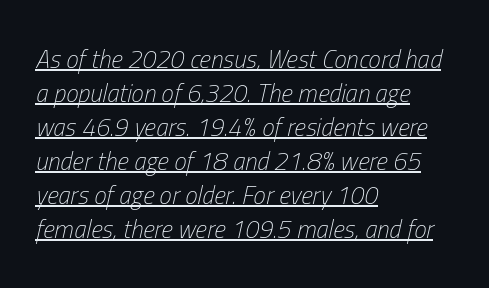
Honestly, the letter spacing is just normal — you wouldn't notice it. Emphasis-style slanted type is in use. Each line starts at the same left margin while the right side varies. Looks like someone drew a line under every word here.
